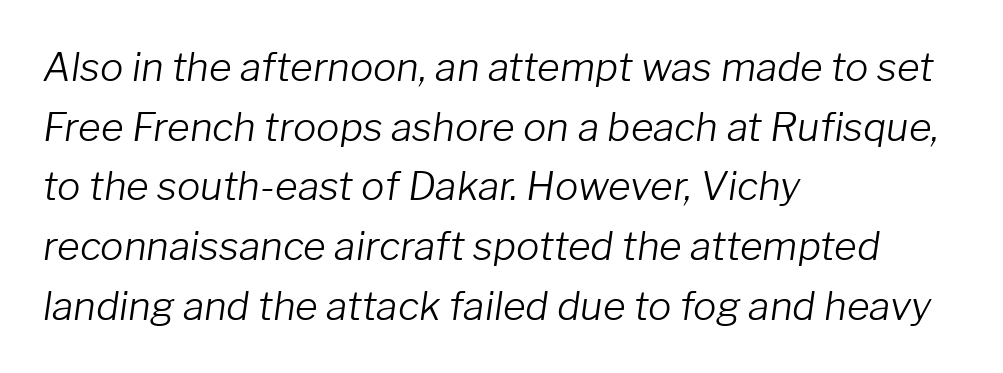
The image shows 39 px light type, italic (leaning right); set left-aligned, normal line spacing (1.53x), normal letter spacing, not underlined; low stroke contrast and a medium x-height.
